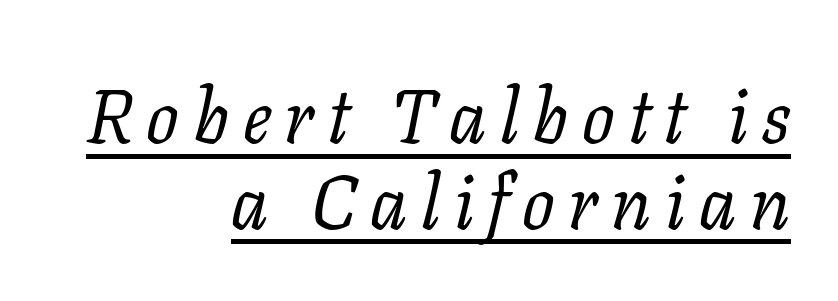
Short and long lines alike share a common ending point at right. The vertical gap from one line to the next is small. Stroke mass is kept to a normal reading level or below. Looks like regular typesetting: each glyph gets only the width it needs. Glance below the letters and you will spot a drawn line.
